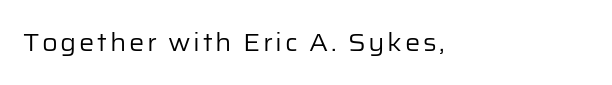
{"italic": "no", "bold": "no", "underline": "no", "align": "left", "glyph_px": 24}
